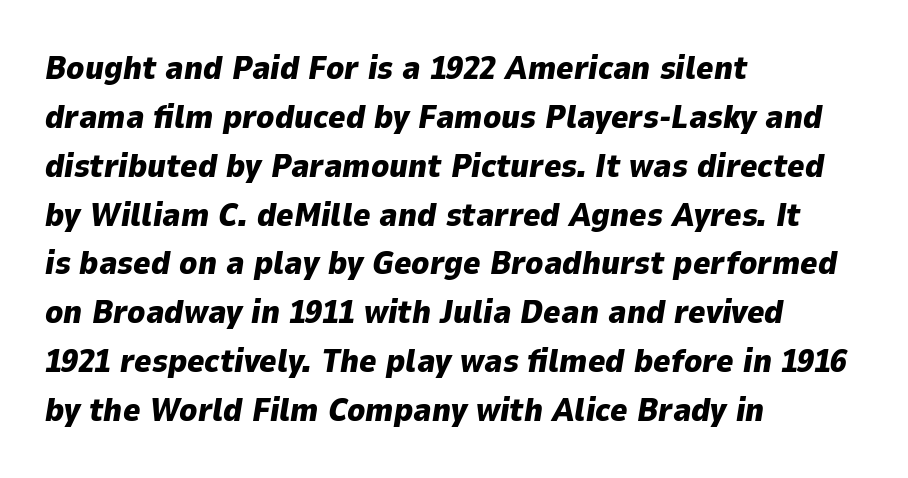
The image shows 33 px heavy type, italic (leaning right); set left-aligned, normal line spacing (1.48x), normal letter spacing, not underlined; low stroke contrast and a medium x-height.
